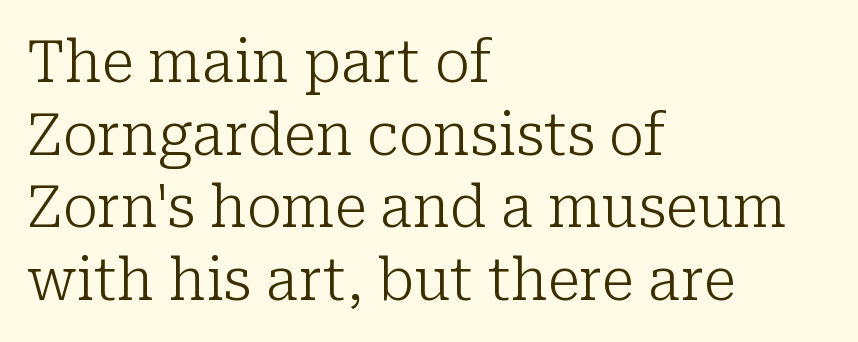
The image shows 59 px light serif type, upright; set left-aligned, line spacing 1.23x, normal letter spacing, not underlined; low stroke contrast and a medium x-height.
